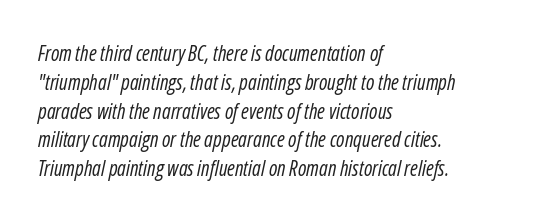
{"italic": "yes", "lean": "right", "slant_degrees": 12, "bold": "no", "underline": "no", "align": "left", "line_spacing": "normal", "line_spacing_ratio": 1.37, "letter_spacing": "normal", "letter_spacing_em": 0.0, "glyph_px": 21}
